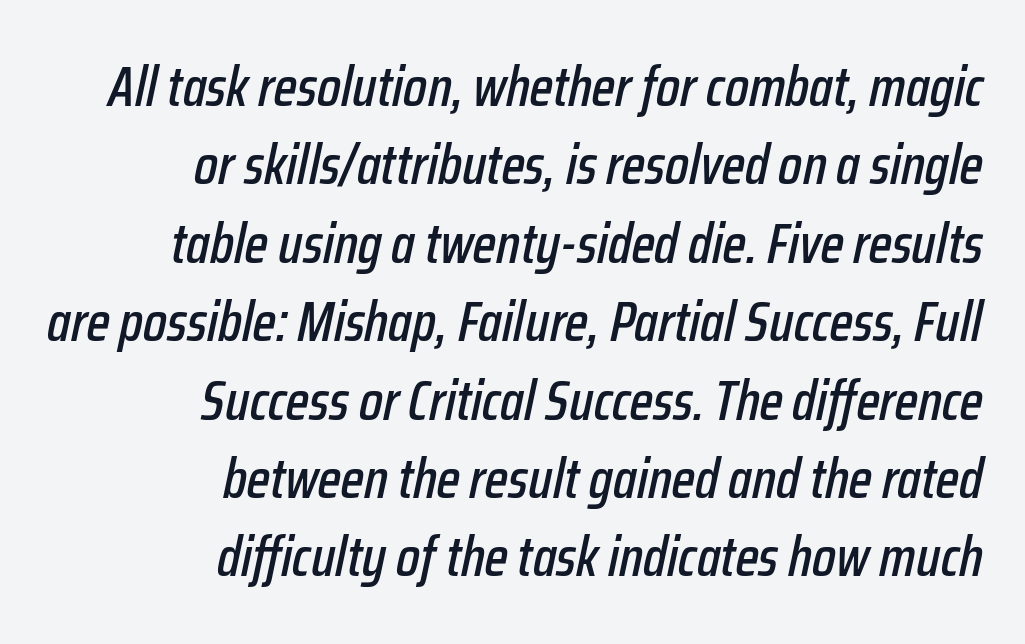
Q: Is the text italic (slanted)? A: Yes, it leans right by about 12 degrees.
Q: Is the text underlined? A: No.
Q: How is the paragraph aligned? A: Right-aligned.
Q: Is the spacing between letters normal or unusually wide? A: Normal.
Q: Is the spacing between lines tight, normal or loose? A: Normal.
Q: Width (condensed, normal, or wide)? A: Condensed.
Q: Stroke contrast? A: Low.
Q: x-height? A: Medium.
Q: Monospaced? A: No.
